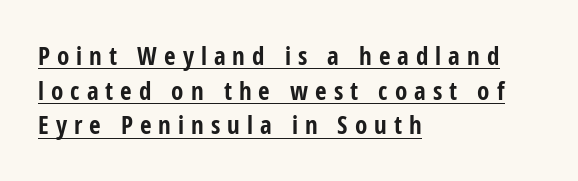
Underlined type. The paragraph shown leans on its left margin. Vertically, the passage feels balanced, rows spaced as you'd expect. The characters look thick and weighty, a clear bold.
